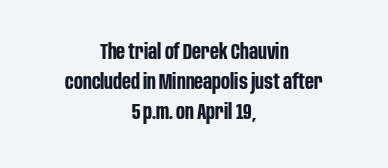
Words appear dense and cohesive because spacing is normal. The passage shown is not underscored anywhere. Every row of glyphs is offset so its center matches the block's center. Quick note: not italic, upright. Strokes here are thick enough to call this a true bold.
